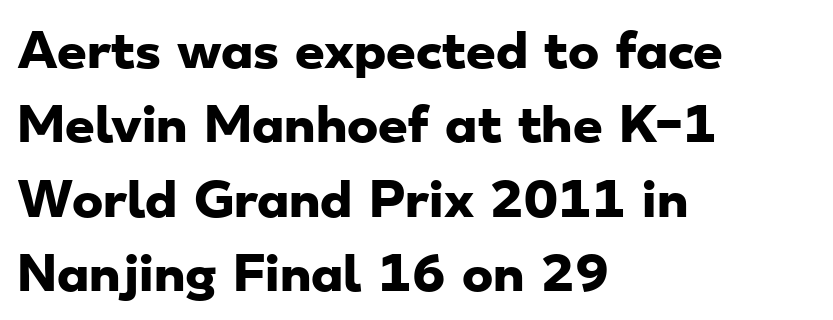
{"serif": "no", "bold": "yes", "weight": "heavy", "width": "wide", "stroke_contrast": "low", "x_height": "small", "monospaced": "no", "underline": "no", "align": "left", "line_spacing": "normal", "line_spacing_ratio": 1.58, "letter_spacing": "normal", "letter_spacing_em": 0.0, "glyph_px": 47}
